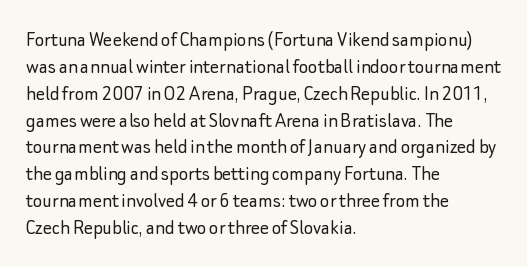
Honestly, the letter spacing is just normal — you wouldn't notice it. A student would call this left alignment; a typographer would say flush left, rag right. The font sits on the lighter half of the weight spectrum, regular included. Just letters on the line, the space beneath them empty.
